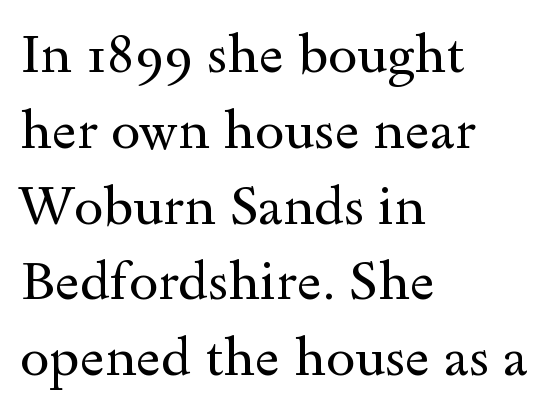
{"serif": "yes", "italic": "no", "bold": "no", "weight": "regular", "width": "wide", "x_height": "small", "monospaced": "no", "underline": "no", "align": "left", "line_spacing": "normal", "line_spacing_ratio": 1.43, "letter_spacing": "normal", "letter_spacing_em": 0.0, "glyph_px": 53}
